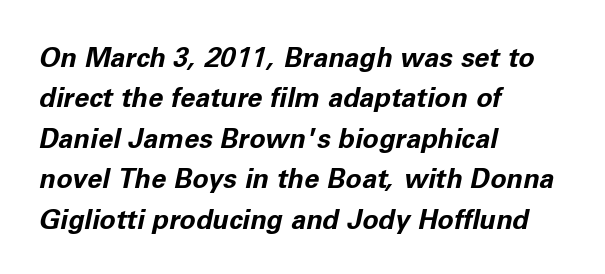
The image shows 27 px bold type, italic (leaning right); set left-aligned, normal line spacing (1.5x), normal letter spacing, not underlined.
